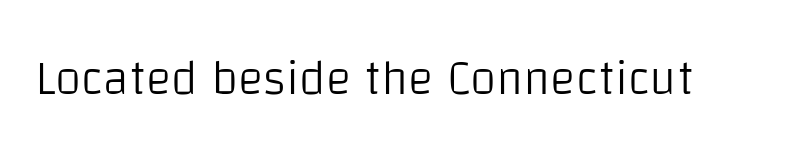
Inter-character spacing is left at the font's built-in metrics. When letters stand straight like this, we call the style roman or upright. Plain, unruled lines of type. Spacing verdict: proportional, widths tailored to each character.
